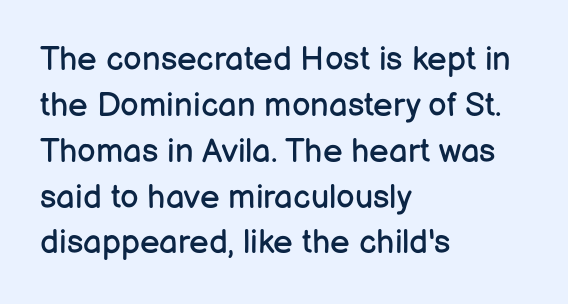
The image shows 33 px regular-weight sans-serif type, upright; set left-aligned, normal line spacing (1.39x), normal letter spacing, not underlined; low stroke contrast and a medium x-height.
